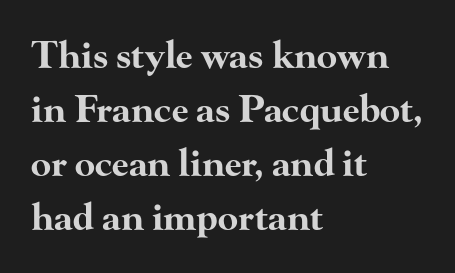
Yep, those are serifs on the letters. This rendering uses left alignment, leaving the right contour irregular. On the weight axis this lands at bold, roughly 700. This sample has the flowing, uneven cadence of proportional lettering. Quick note: underline off. Glyph-to-glyph distance matches everyday printed text.
